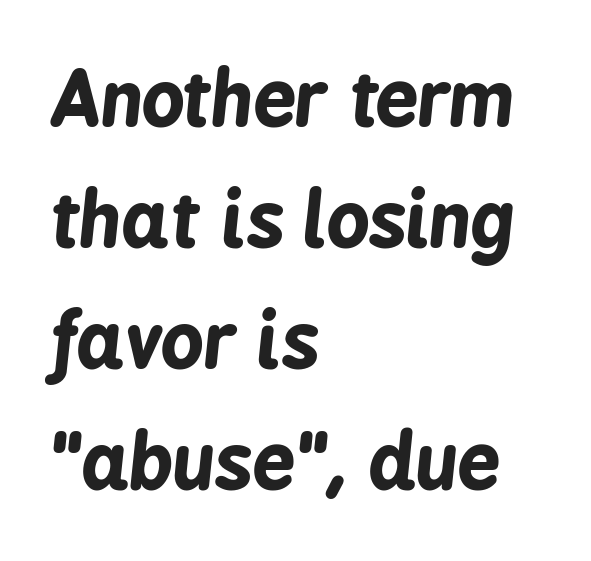
Q: Is the text bold? A: Yes.
Q: Is the text italic (slanted)? A: Yes, it leans right by about 6 degrees.
Q: Is the text underlined? A: No.
Q: How is the paragraph aligned? A: Left-aligned.
Q: Is the spacing between letters normal or unusually wide? A: Normal.
Q: Is the spacing between lines tight, normal or loose? A: Normal.
Q: Width (condensed, normal, or wide)? A: Condensed.
Q: Stroke contrast? A: Low.
Q: x-height? A: Medium.
Q: Monospaced? A: No.
